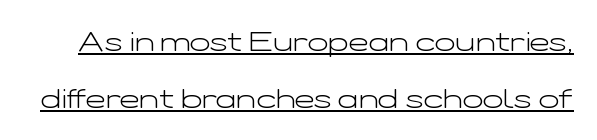
{"italic": "no", "bold": "no", "underline": "yes", "line_spacing": "loose", "line_spacing_ratio": 2.12, "letter_spacing": "normal", "letter_spacing_em": 0.0, "glyph_px": 27}
